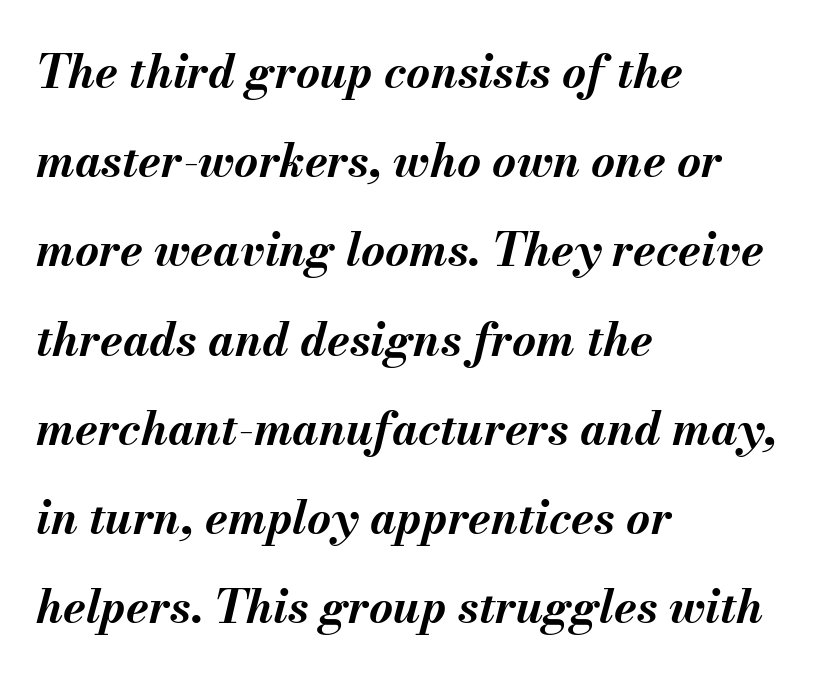
Weight: bold. The letters are slanted; this is an italic face. Clear beneath every line of the passage. Spacing verdict: proportional, widths tailored to each character. Line starts are locked; line ends wander.
